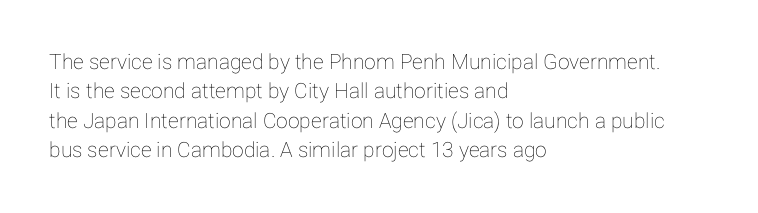
{"italic": "no", "underline": "no", "align": "left", "line_spacing": "normal", "line_spacing_ratio": 1.4, "letter_spacing": "normal", "letter_spacing_em": 0.0, "glyph_px": 21}
